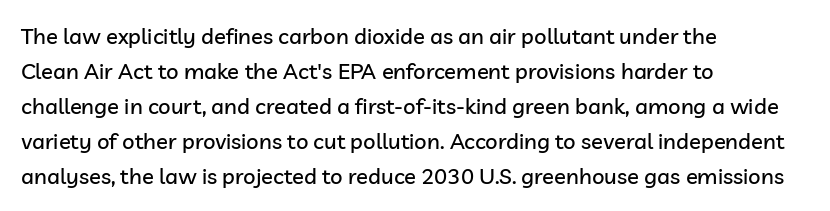
{"italic": "no", "underline": "no", "align": "left", "line_spacing": "normal", "line_spacing_ratio": 1.59, "letter_spacing": "normal", "letter_spacing_em": 0.0, "glyph_px": 22}
